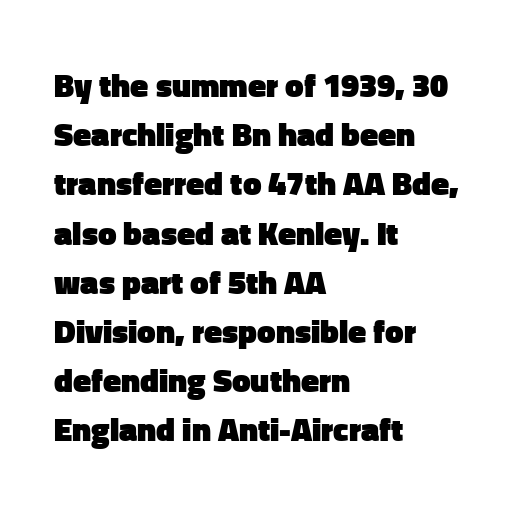
Examine the stroke ends and you'll find no serifs. Nothing unusual about the tracking: characters are spaced as the font intends. This sample is left-justified, so line endings fall wherever the words run out. This sample keeps an unexceptional amount of space between lines. Unlike italic type, these characters show no tilt at all. The string is rendered with underlining switched off.
